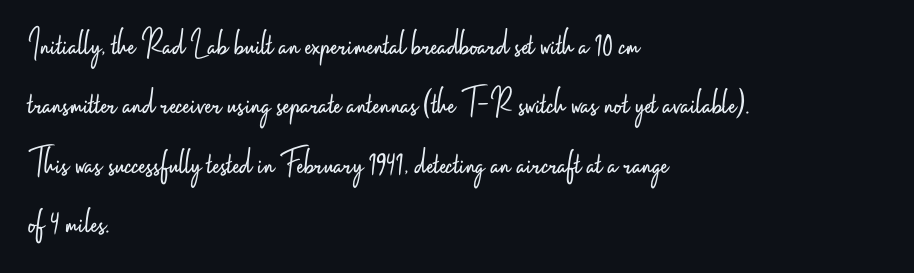
Q: Is the text bold? A: No.
Q: Is the text italic (slanted)? A: Yes.
Q: Is the typeface a serif or a sans-serif typeface? A: Sans-serif.
Q: Is the text underlined? A: No.
Q: How is the paragraph aligned? A: Left-aligned.
Q: Is the spacing between letters normal or unusually wide? A: Normal.
Q: Is the spacing between lines tight, normal or loose? A: Normal.
Q: Width (condensed, normal, or wide)? A: Condensed.
Q: Stroke contrast? A: Low.
Q: x-height? A: Small.
Q: Monospaced? A: No.
